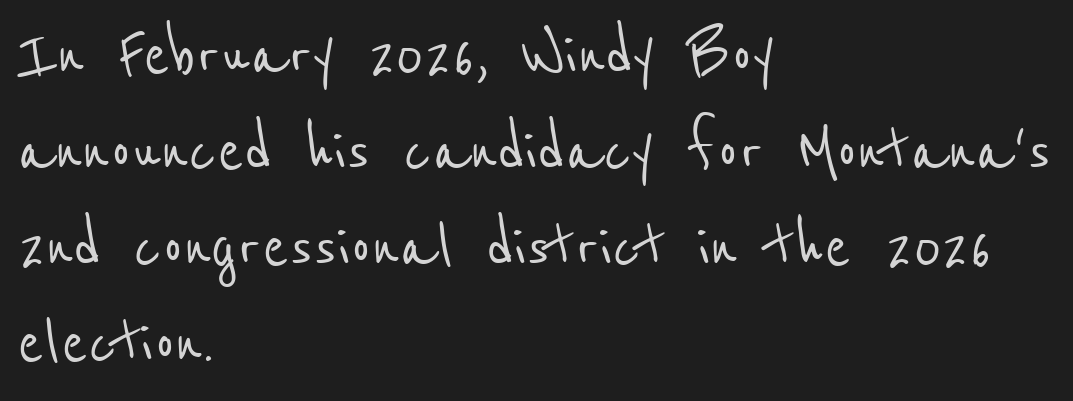
{"serif": "no", "width": "condensed", "stroke_contrast": "low", "x_height": "medium", "monospaced": "no", "underline": "no", "align": "left", "line_spacing_ratio": 1.23, "letter_spacing": "normal", "letter_spacing_em": 0.0, "glyph_px": 78}
